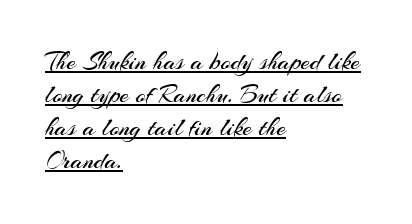
A light-to-regular cut is what we see here. Line spacing here is normal. Every row of glyphs begins at an identical x-position on the left. Does extra space separate the letters? No, they use regular spacing. The glyphs are accompanied by a horizontal stroke just below them.
